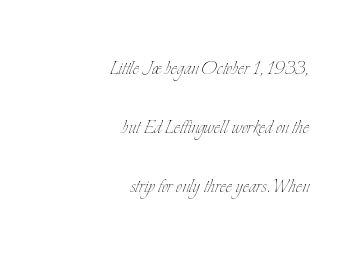
Q: Is the text bold? A: No.
Q: Is the text italic (slanted)? A: Yes.
Q: Is the text underlined? A: No.
Q: How is the paragraph aligned? A: Right-aligned.
Q: Is the spacing between letters normal or unusually wide? A: Normal.
Q: Is the spacing between lines tight, normal or loose? A: Loose.
